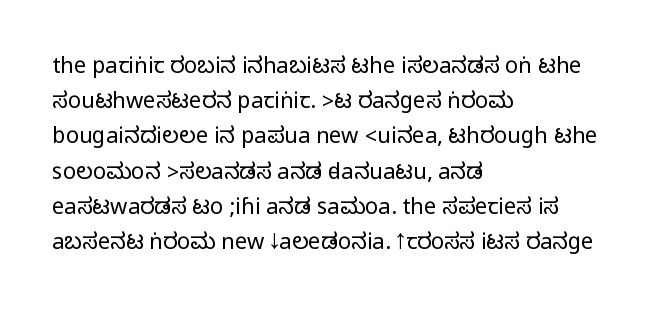
{"italic": "no", "underline": "no", "align": "left", "line_spacing": "normal", "line_spacing_ratio": 1.6, "letter_spacing": "normal", "letter_spacing_em": 0.0, "glyph_px": 22}
